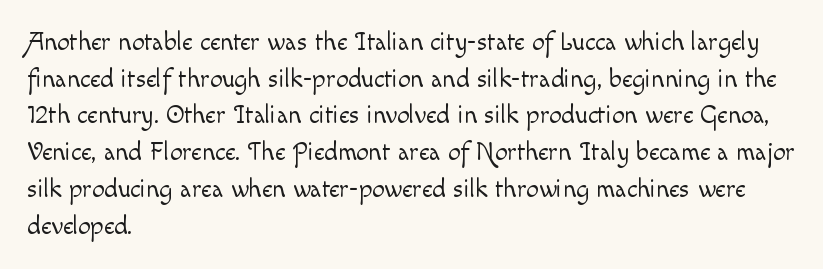
{"italic": "no", "bold": "no", "underline": "no", "align": "left", "line_spacing": "normal", "line_spacing_ratio": 1.47, "letter_spacing": "normal", "letter_spacing_em": 0.0, "glyph_px": 25}
